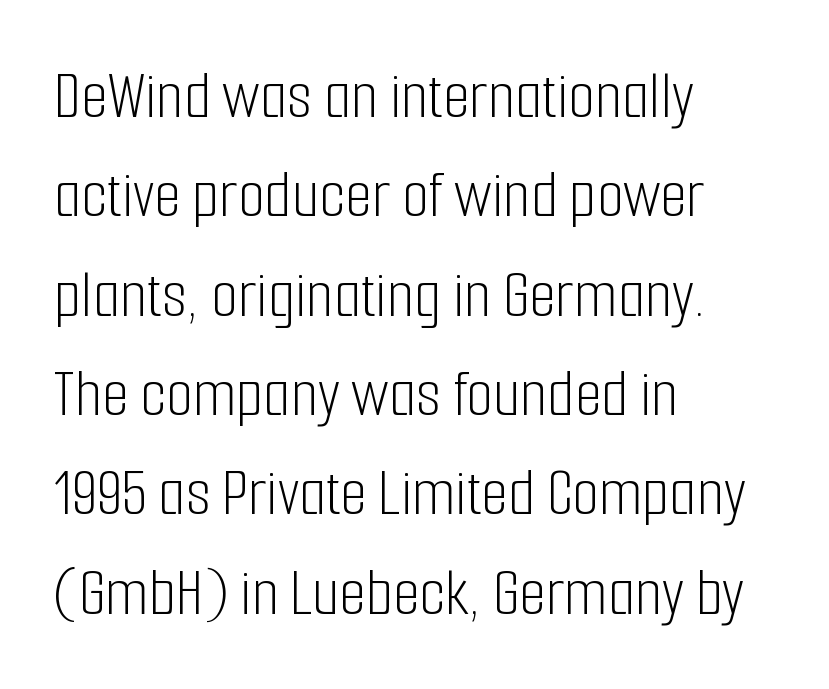
Summary of weight: not heavy and not bold. Regarding leading, the lines here are spaced in the standard way. No word sits above an underline. The type sits square on the baseline with zero lean. This sample has the flowing, uneven cadence of proportional lettering.
